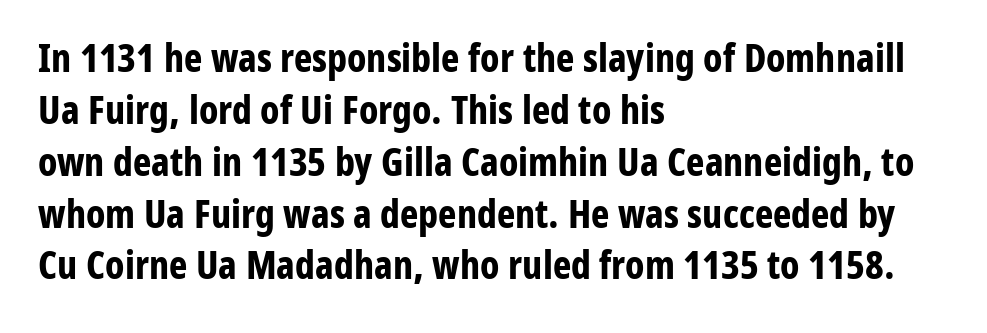
{"serif": "no", "italic": "no", "bold": "yes", "weight": "bold", "width": "condensed", "stroke_contrast": "low", "x_height": "medium", "monospaced": "no", "underline": "no", "align": "left", "line_spacing": "normal", "line_spacing_ratio": 1.33, "letter_spacing": "normal", "letter_spacing_em": 0.0, "glyph_px": 39}
